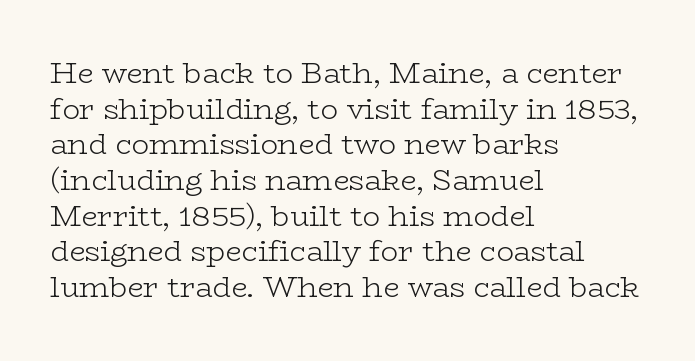
Q: Is the text bold? A: No.
Q: Is the text italic (slanted)? A: No, it is upright.
Q: Is the typeface a serif or a sans-serif typeface? A: Serif.
Q: Is the text underlined? A: No.
Q: How is the paragraph aligned? A: Left-aligned.
Q: Is the spacing between letters normal or unusually wide? A: Normal.
Q: Width (condensed, normal, or wide)? A: Wide.
Q: Stroke contrast? A: Low.
Q: x-height? A: Medium.
Q: Monospaced? A: No.
